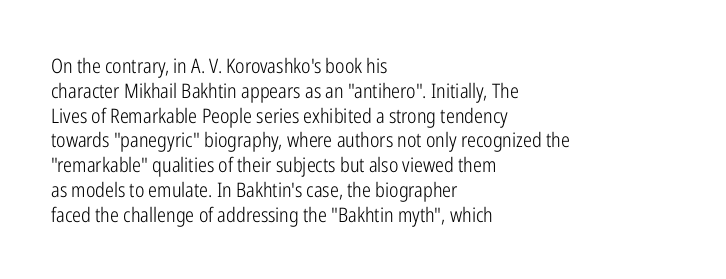
Each stroke keeps to a modest, everyday thickness or less. The type is set solid horizontally, with unmodified tracking. Italic: no, the glyphs are upright roman. In CSS terms this would be text-align: left.
